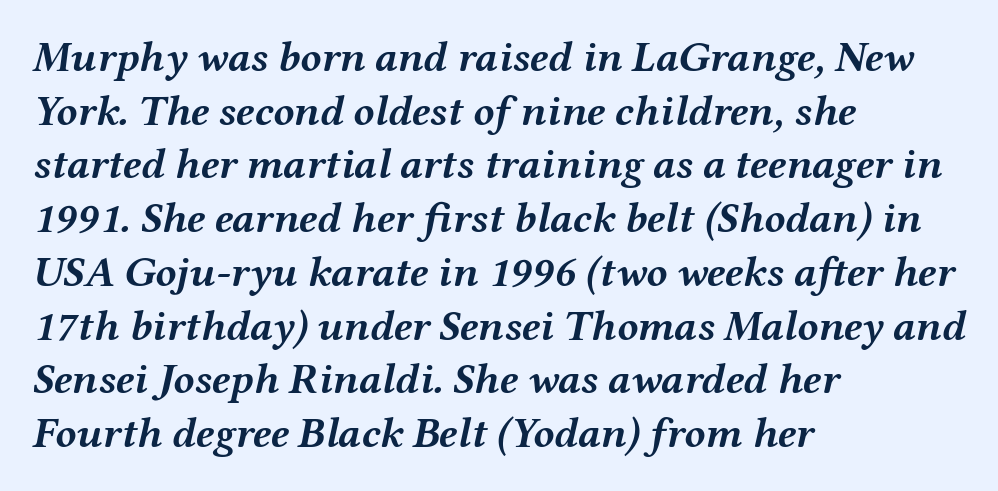
Plenty of ink on the page — the face is bold. The passage shown has conventional tracking throughout. Think of a printed novel: that variable character pitch is what you see here. Posture: slanted.
